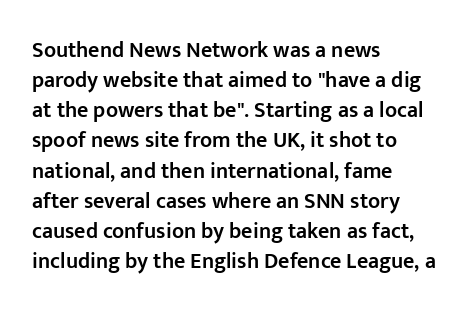
The rows are spaced the way most documents space them. Default kerning and tracking; the words read as compact shapes. Reading down the block, your eye returns to a fixed left position each line. The lettering stays uniformly vertical, giving the passage a roman look. Set as a demibold, roughly 600 on the weight scale.
